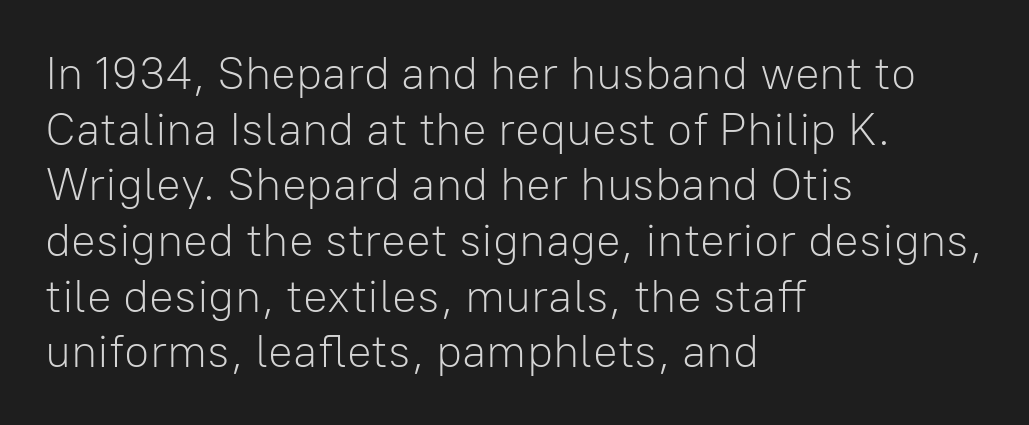
Beneath every word, the page is bare. Heaviness? Minimal to ordinary, like unemphasized prose. Line starts are locked; line ends wander. Here the glyphs are tracked normally, forming tight word shapes.
